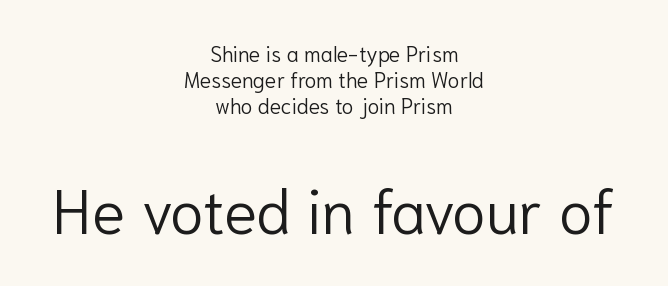
{"serif": "no", "italic": "no", "bold": "no", "weight": "light", "width": "normal", "stroke_contrast": "low", "x_height": "medium", "monospaced": "no", "underline": "no", "align": "center", "line_spacing_ratio": 1.23, "letter_spacing": "normal", "letter_spacing_em": 0.0, "larger_block": "second", "size_ratio": 2.95, "glyph_px": 62}
